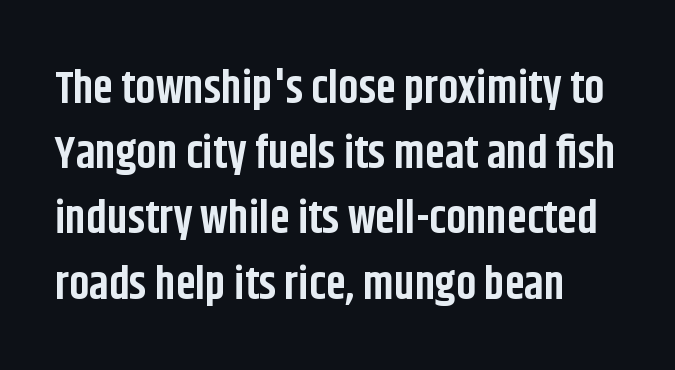
{"serif": "no", "italic": "no", "bold": "yes", "weight": "bold", "width": "condensed", "stroke_contrast": "low", "x_height": "large", "monospaced": "no", "underline": "no", "line_spacing": "normal", "line_spacing_ratio": 1.45, "letter_spacing": "normal", "letter_spacing_em": 0.0, "glyph_px": 45}
